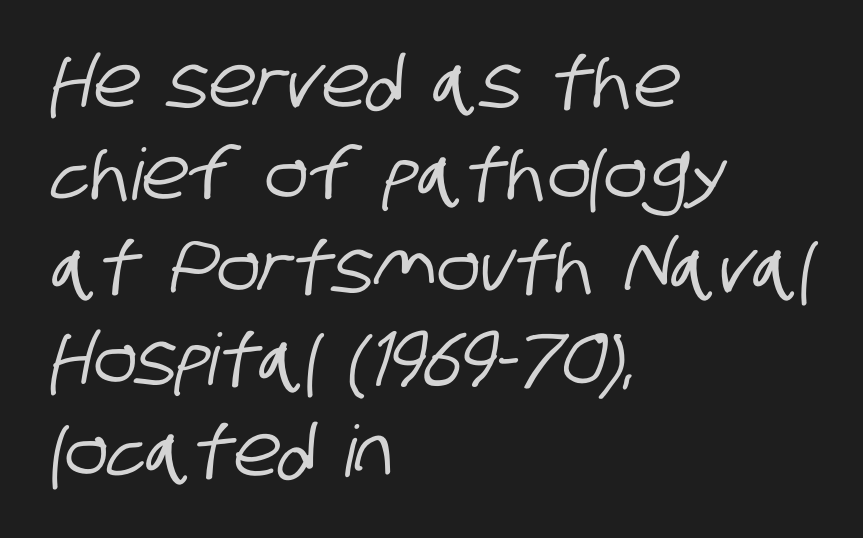
These lines are rendered in a variable-pitch font. These lines stack with their left ends in a neat column. Observe the ordinary spacing: letters are neighbours, not strangers. Each letter's strokes conclude bluntly, with no projecting serifs. Quick note: interline space is typical. The gap between lines stays unmarked.
